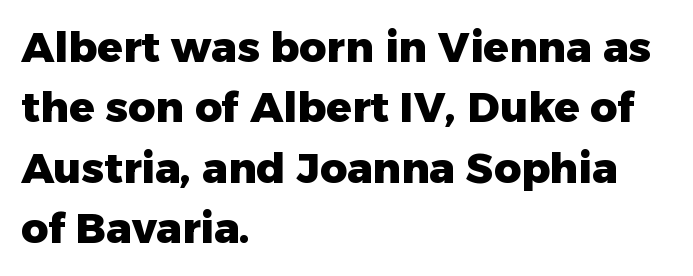
You can tell it's not italic because the verticals are truly vertical. The rag falls on the right side of this text block. The type family on display is of the sans-serif kind. On the weight axis this lands at bold, roughly 700. Descender tails drop into unmarked territory. One glance says typical: line gaps are just what's usual.
